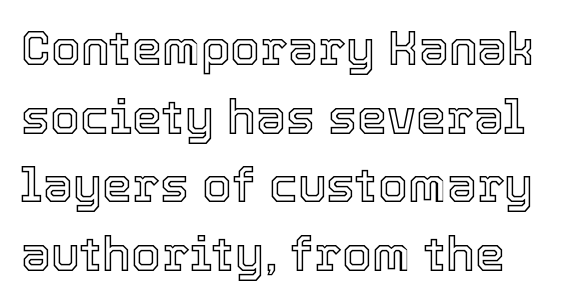
Q: Is the text italic (slanted)? A: No, it is upright.
Q: Is the text underlined? A: No.
Q: Is the spacing between letters normal or unusually wide? A: Normal.
Q: Is the spacing between lines tight, normal or loose? A: Normal.
Q: Width (condensed, normal, or wide)? A: Normal.
Q: x-height? A: Medium.
Q: Monospaced? A: No.
